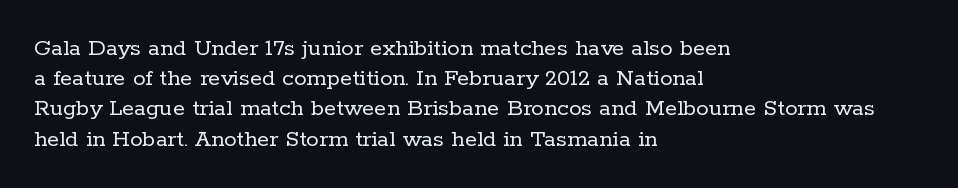
{"italic": "no", "bold": "no", "underline": "no", "align": "left", "line_spacing_ratio": 1.21, "letter_spacing": "normal", "letter_spacing_em": 0.0, "glyph_px": 25}
